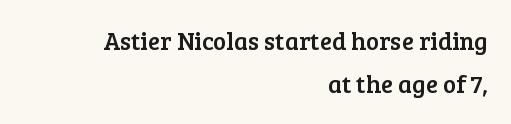
Right-aligned paragraph, ragged on the left. The face used here is rendered with its standard letterfit. The baseline area is clear. Do the letters lean? They stand straight.
